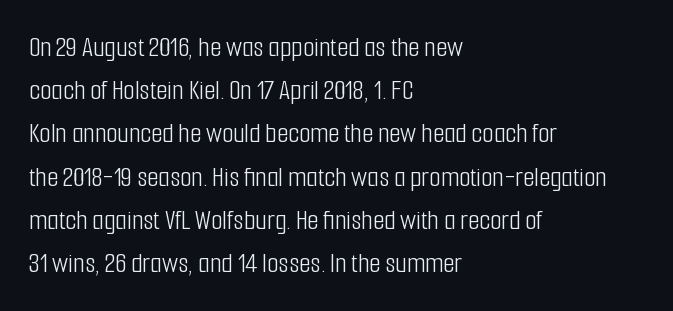
The gaps between neighbouring characters are ordinary and unremarkable. The specimen reads as upright at a glance. The cut favours lightness, reaching ordinary text weight at its darkest. The letters advance in unequal steps, a hallmark of proportional type.
